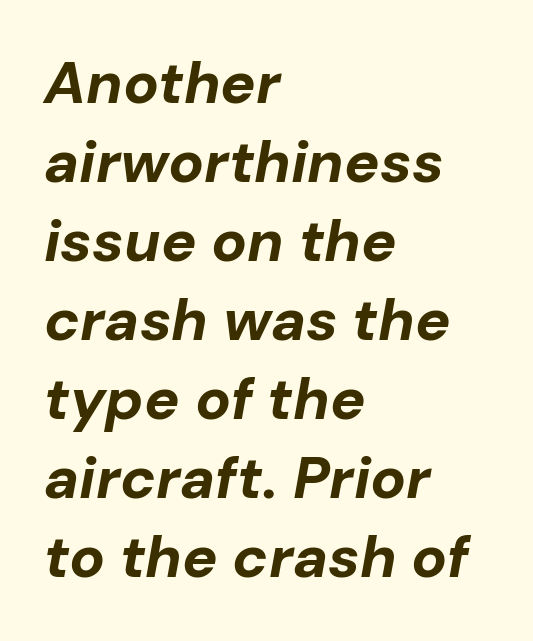
{"italic": "yes", "lean": "right", "slant_degrees": 10, "bold": "yes", "weight": "bold", "width": "normal", "stroke_contrast": "low", "x_height": "medium", "monospaced": "no", "underline": "no", "align": "left", "line_spacing": "normal", "line_spacing_ratio": 1.34, "letter_spacing": "normal", "letter_spacing_em": 0.0, "glyph_px": 59}
